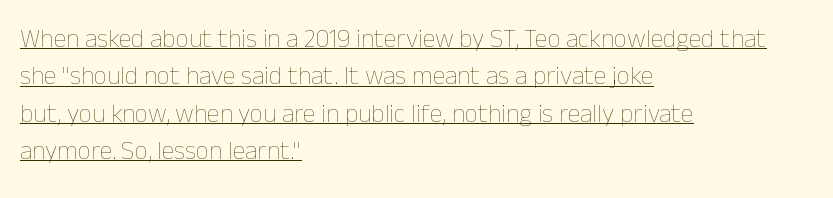
{"italic": "no", "bold": "no", "underline": "yes", "align": "left", "line_spacing": "normal", "line_spacing_ratio": 1.44, "letter_spacing": "normal", "letter_spacing_em": 0.0, "glyph_px": 26}
